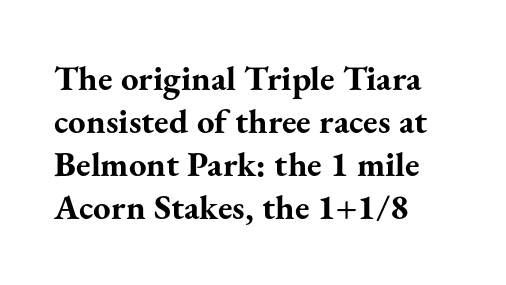
Q: Is the text bold? A: Yes.
Q: Is the text italic (slanted)? A: No, it is upright.
Q: Is the typeface a serif or a sans-serif typeface? A: Serif.
Q: Is the text underlined? A: No.
Q: How is the paragraph aligned? A: Left-aligned.
Q: Is the spacing between letters normal or unusually wide? A: Normal.
Q: Width (condensed, normal, or wide)? A: Normal.
Q: Stroke contrast? A: Medium.
Q: x-height? A: Small.
Q: Monospaced? A: No.
